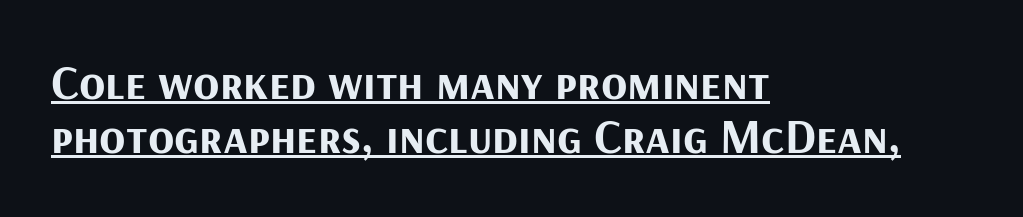
{"serif": "no", "italic": "no", "bold": "yes", "weight": "bold", "width": "normal", "stroke_contrast": "medium", "x_height": "medium", "monospaced": "no", "underline": "yes", "align": "left", "line_spacing": "tight", "line_spacing_ratio": 1.12, "letter_spacing": "normal", "letter_spacing_em": 0.0, "glyph_px": 48}
